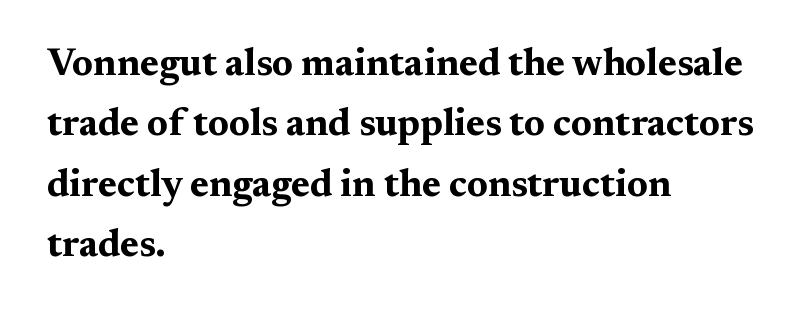
Q: Is the text bold? A: Yes.
Q: Is the text italic (slanted)? A: No, it is upright.
Q: Is the typeface a serif or a sans-serif typeface? A: Serif.
Q: Is the text underlined? A: No.
Q: How is the paragraph aligned? A: Left-aligned.
Q: Is the spacing between letters normal or unusually wide? A: Normal.
Q: Is the spacing between lines tight, normal or loose? A: Normal.
Q: Width (condensed, normal, or wide)? A: Wide.
Q: Stroke contrast? A: Medium.
Q: x-height? A: Medium.
Q: Monospaced? A: No.
